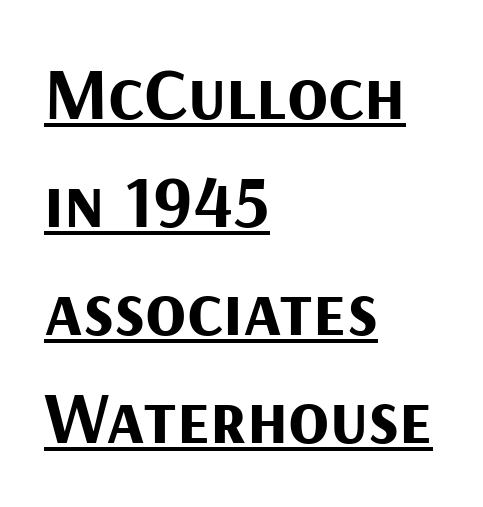
Q: Is the text bold? A: Yes.
Q: Is the text italic (slanted)? A: No, it is upright.
Q: Is the typeface a serif or a sans-serif typeface? A: Sans-serif.
Q: Is the text underlined? A: Yes.
Q: How is the paragraph aligned? A: Left-aligned.
Q: Is the spacing between letters normal or unusually wide? A: Normal.
Q: Is the spacing between lines tight, normal or loose? A: Normal.
Q: Width (condensed, normal, or wide)? A: Normal.
Q: Stroke contrast? A: Medium.
Q: x-height? A: Medium.
Q: Monospaced? A: No.
